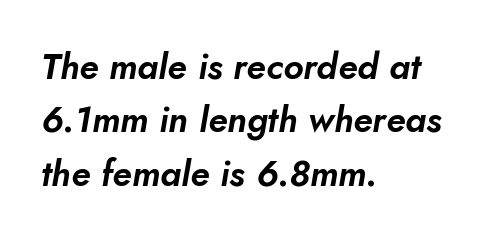
Q: Is the text italic (slanted)? A: Yes, it leans right by about 10 degrees.
Q: Is the text underlined? A: No.
Q: How is the paragraph aligned? A: Left-aligned.
Q: Is the spacing between letters normal or unusually wide? A: Normal.
Q: Is the spacing between lines tight, normal or loose? A: Normal.
Q: Width (condensed, normal, or wide)? A: Normal.
Q: Stroke contrast? A: Low.
Q: x-height? A: Small.
Q: Monospaced? A: No.
